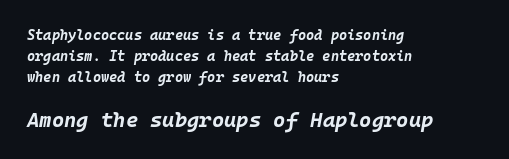
Q: Is the text bold? A: Yes.
Q: Is the text italic (slanted)? A: Yes, it leans right by about 10 degrees.
Q: Is the text underlined? A: No.
Q: How is the paragraph aligned? A: Left-aligned.
Q: Is the spacing between letters normal or unusually wide? A: Normal.
Q: Is the spacing between lines tight, normal or loose? A: Normal.
Q: Which block of text is set in a larger size, the first (top) or the second (bottom)? A: The second (bottom) one.
